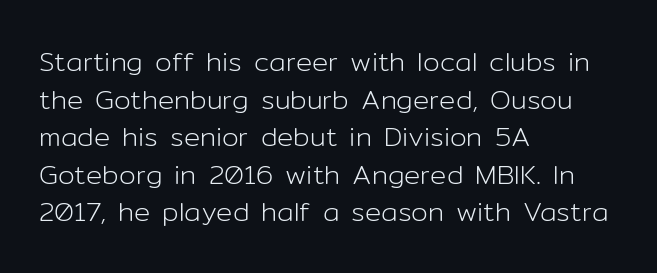
Q: Is the text bold? A: No.
Q: Is the text italic (slanted)? A: No, it is upright.
Q: Is the text underlined? A: No.
Q: How is the paragraph aligned? A: Left-aligned.
Q: Is the spacing between letters normal or unusually wide? A: Normal.
Q: Is the spacing between lines tight, normal or loose? A: Normal.
